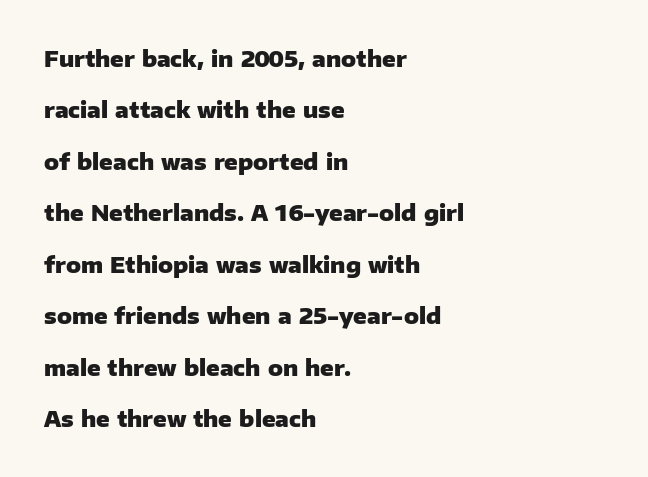
Q: Is the text bold? A: Yes.
Q: Is the text italic (slanted)? A: No, it is upright.
Q: Is the text underlined? A: No.
Q: How is the paragraph aligned? A: Left-aligned.
Q: Is the spacing between letters normal or unusually wide? A: Normal.
Q: Is the spacing between lines tight, normal or loose? A: Loose.
